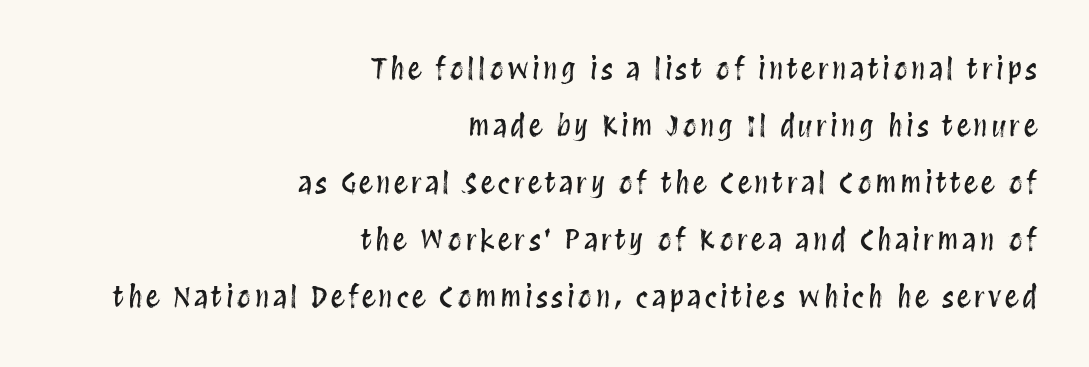
Descender tails drop into unmarked territory. A typesetter would call this proportional, since set widths differ per character. Line spacing here is loose. Line endings align vertically; line beginnings do not.
